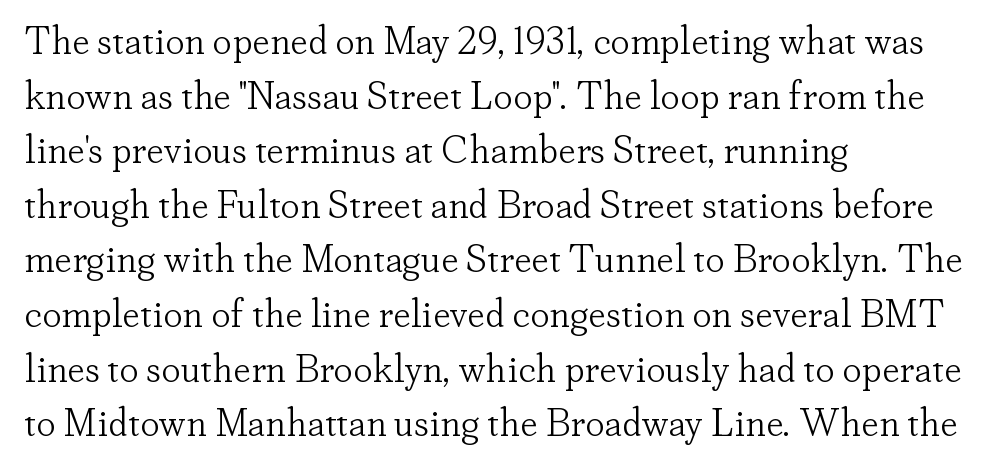
{"serif": "yes", "italic": "no", "bold": "no", "weight": "light", "width": "normal", "stroke_contrast": "low", "x_height": "small", "monospaced": "no", "underline": "no", "align": "left", "line_spacing": "normal", "line_spacing_ratio": 1.4, "letter_spacing": "normal", "letter_spacing_em": 0.0, "glyph_px": 39}
